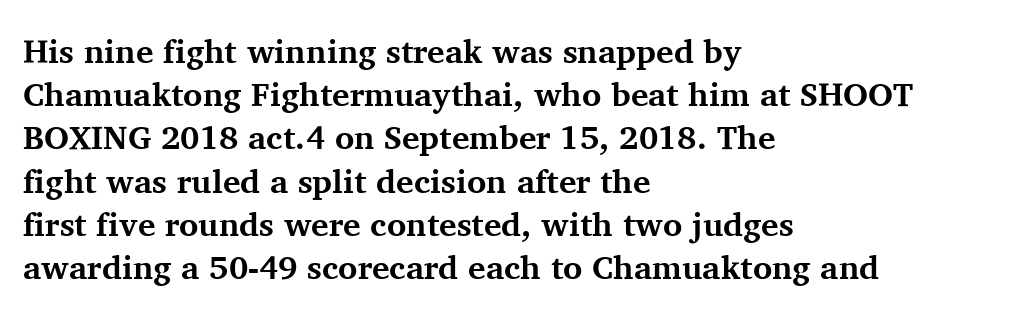
The image shows 33 px bold serif type, upright; set left-aligned, normal line spacing (1.31x), normal letter spacing, not underlined; medium stroke contrast and a medium x-height.
